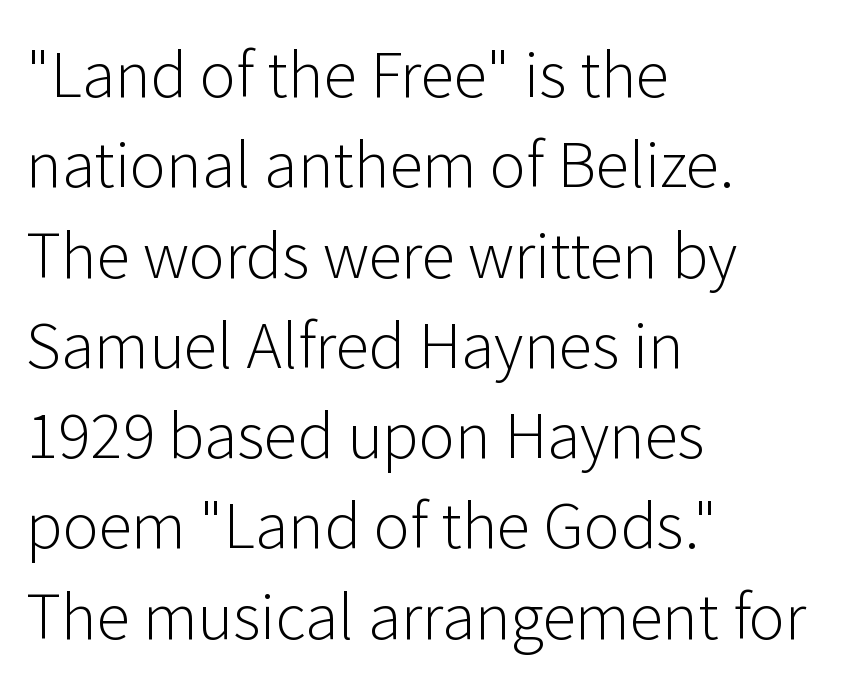
The image shows 61 px light sans-serif type, upright; set left-aligned, normal line spacing (1.48x), normal letter spacing, not underlined; low stroke contrast and a medium x-height.
